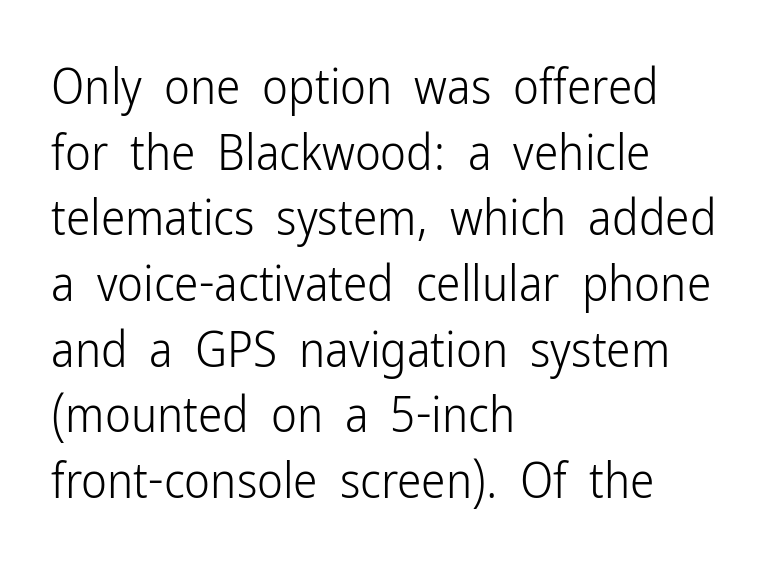
{"serif": "no", "italic": "no", "bold": "no", "weight": "light", "width": "condensed", "stroke_contrast": "low", "x_height": "medium", "monospaced": "no", "underline": "no", "align": "left", "line_spacing": "normal", "line_spacing_ratio": 1.34, "letter_spacing": "normal", "letter_spacing_em": 0.0, "glyph_px": 49}
